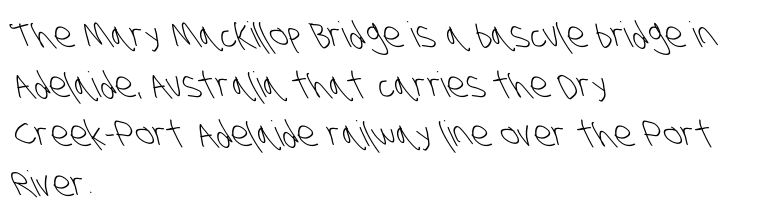
The font is comparable to plain body text, perhaps lighter. This is sans-serif lettering, the kind often seen on screens and signage. Check under the words: just untouched page. Each letter keeps its own natural width here, so spacing adapts to shape. Compared with typical paragraphs, the rows here are spaced about the same. Is the block centered? No — it sits flush against the left margin.
